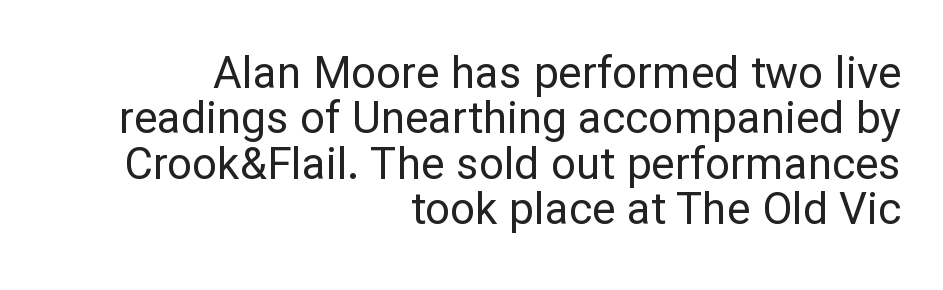
Q: Is the text bold? A: No.
Q: Is the text italic (slanted)? A: No, it is upright.
Q: Is the typeface a serif or a sans-serif typeface? A: Sans-serif.
Q: Is the text underlined? A: No.
Q: How is the paragraph aligned? A: Right-aligned.
Q: Is the spacing between letters normal or unusually wide? A: Normal.
Q: Is the spacing between lines tight, normal or loose? A: Tight.
Q: Width (condensed, normal, or wide)? A: Normal.
Q: Stroke contrast? A: Low.
Q: x-height? A: Medium.
Q: Monospaced? A: No.
